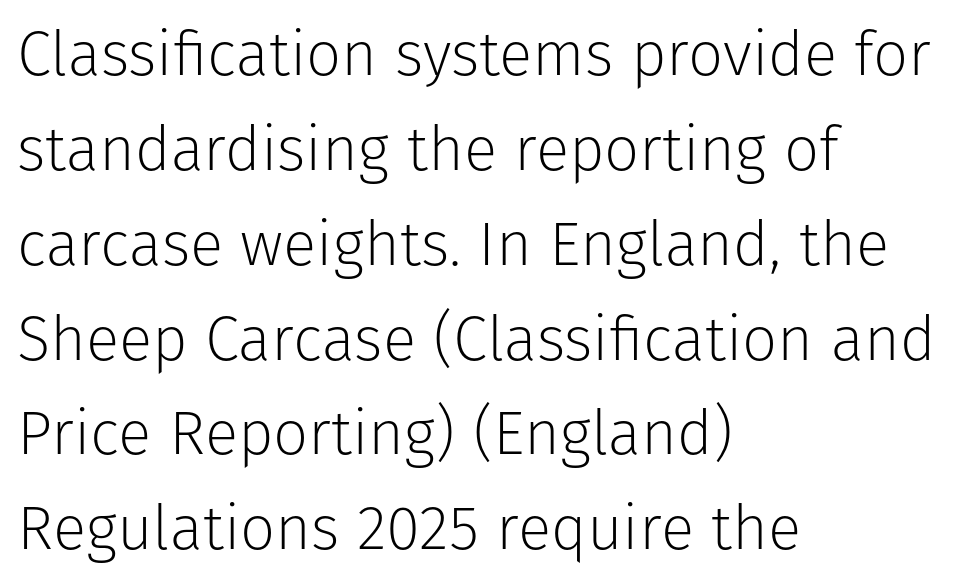
Q: Is the text bold? A: No.
Q: Is the text italic (slanted)? A: No, it is upright.
Q: Is the typeface a serif or a sans-serif typeface? A: Sans-serif.
Q: Is the text underlined? A: No.
Q: How is the paragraph aligned? A: Left-aligned.
Q: Is the spacing between letters normal or unusually wide? A: Normal.
Q: Is the spacing between lines tight, normal or loose? A: Normal.
Q: Width (condensed, normal, or wide)? A: Normal.
Q: Stroke contrast? A: Low.
Q: x-height? A: Medium.
Q: Monospaced? A: No.
